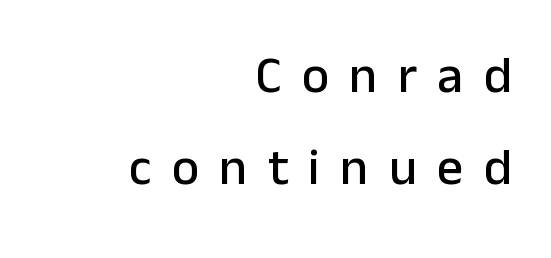
The image shows 52 px sans-serif type, upright; set right-aligned, line spacing 1.76x, unusually wide letter spacing (+0.39 em), not underlined; low stroke contrast and a medium x-height.
